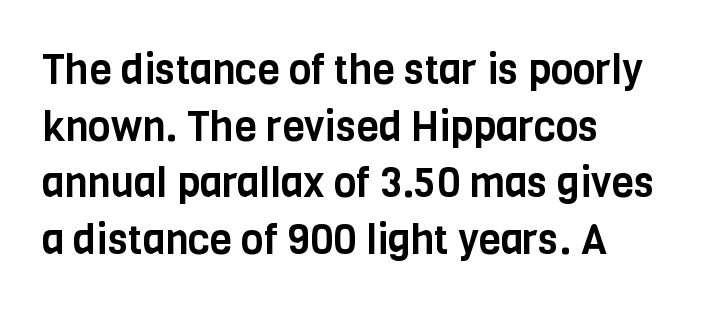
Q: Is the text italic (slanted)? A: No, it is upright.
Q: Is the typeface a serif or a sans-serif typeface? A: Sans-serif.
Q: Is the text underlined? A: No.
Q: How is the paragraph aligned? A: Left-aligned.
Q: Is the spacing between letters normal or unusually wide? A: Normal.
Q: Is the spacing between lines tight, normal or loose? A: Normal.
Q: Width (condensed, normal, or wide)? A: Condensed.
Q: Stroke contrast? A: Low.
Q: x-height? A: Large.
Q: Monospaced? A: No.
